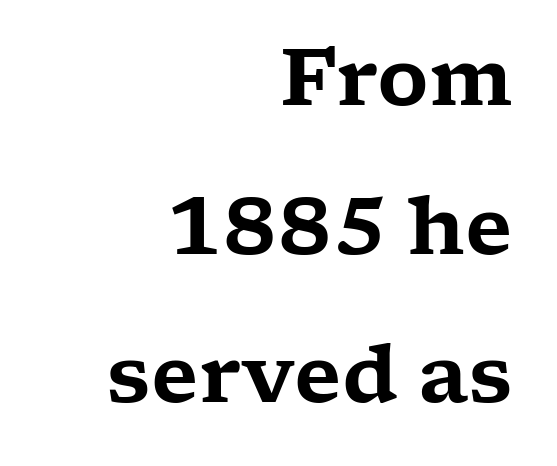
Q: Is the text italic (slanted)? A: No, it is upright.
Q: Is the typeface a serif or a sans-serif typeface? A: Serif.
Q: Is the text underlined? A: No.
Q: How is the paragraph aligned? A: Right-aligned.
Q: Is the spacing between letters normal or unusually wide? A: Normal.
Q: Width (condensed, normal, or wide)? A: Wide.
Q: Stroke contrast? A: Low.
Q: x-height? A: Medium.
Q: Monospaced? A: No.
